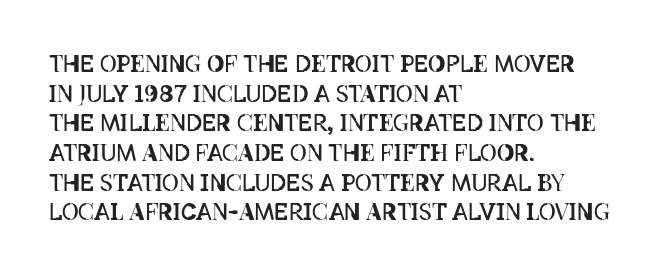
Q: Is the text bold? A: No.
Q: Is the text italic (slanted)? A: No, it is upright.
Q: Is the text underlined? A: No.
Q: How is the paragraph aligned? A: Left-aligned.
Q: Is the spacing between letters normal or unusually wide? A: Normal.
Q: Is the spacing between lines tight, normal or loose? A: Normal.
